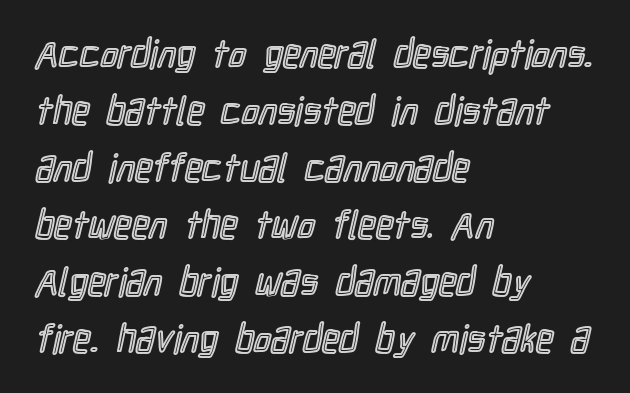
Bare-footed words on every line. The rendering uses a moderate line-height, typical for paragraphs. Characters follow at the spacing the type designer built in. The compositor pushed each line to the left boundary.
